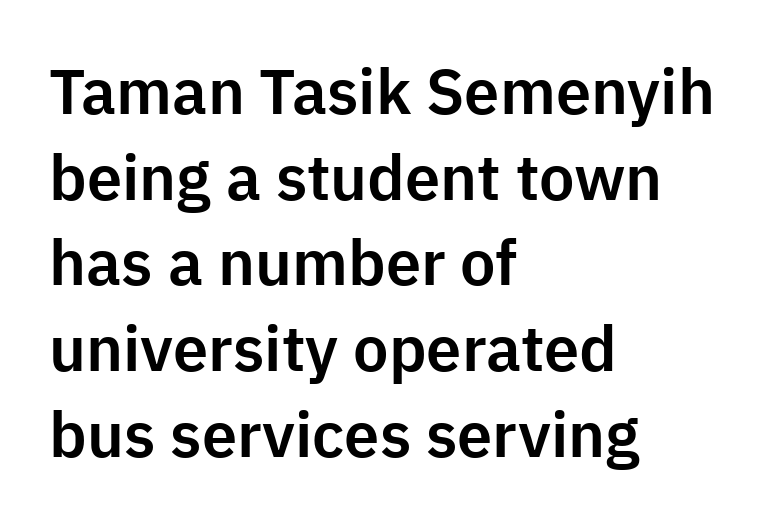
{"serif": "no", "italic": "no", "width": "normal", "stroke_contrast": "low", "x_height": "medium", "monospaced": "no", "underline": "no", "align": "left", "line_spacing": "normal", "line_spacing_ratio": 1.36, "letter_spacing": "normal", "letter_spacing_em": 0.0, "glyph_px": 63}
